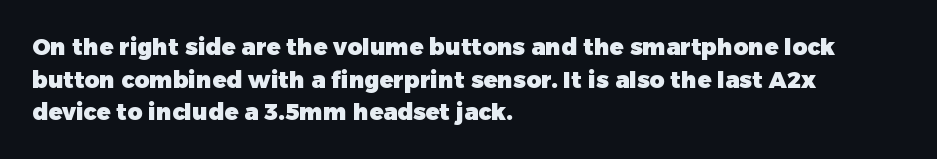
Here the glyphs are tracked normally, forming tight word shapes. One-word summary of the alignment: left. In terms of posture, this sample is upright. Notice how thick the strokes are: this is what a full bold looks like. The lines sit at an ordinary, default distance from one another.
